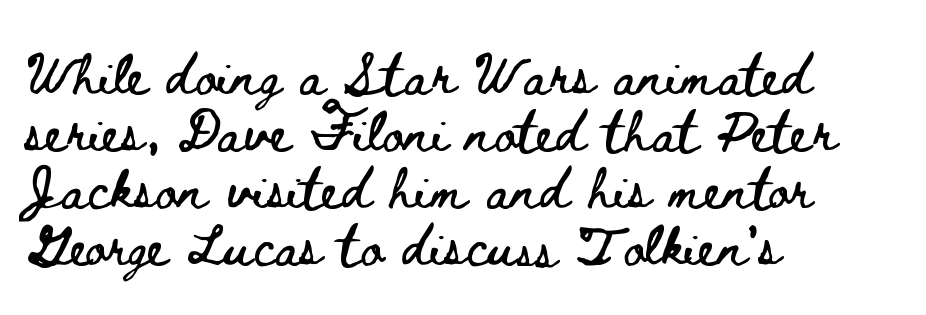
The image shows 41 px wide type; set left-aligned, normal line spacing (1.39x), normal letter spacing, not underlined; low stroke contrast and a small x-height.
